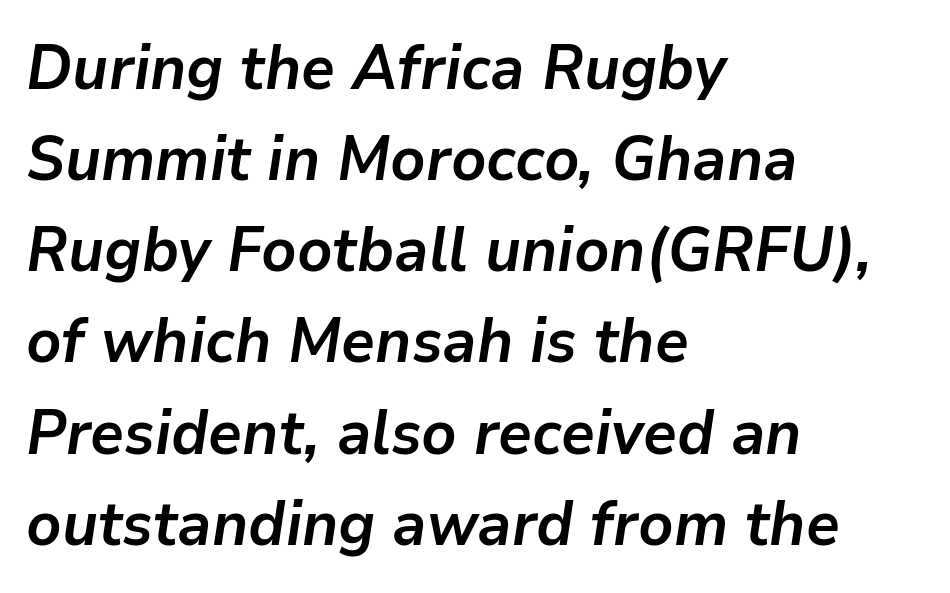
{"italic": "yes", "lean": "right", "slant_degrees": 9, "bold": "yes", "weight": "semibold", "width": "normal", "stroke_contrast": "low", "x_height": "medium", "monospaced": "no", "underline": "no", "align": "left", "line_spacing": "normal", "line_spacing_ratio": 1.47, "letter_spacing": "normal", "letter_spacing_em": 0.0, "glyph_px": 62}
